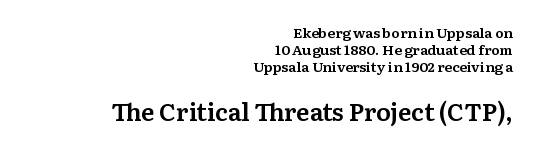
The composition opens small and finishes big. This is roman type, the default non-slanted kind. Descender tails drop into unmarked territory. Caption: standard tracking, unaltered. A flush-right, rag-left setting is used for this passage.
